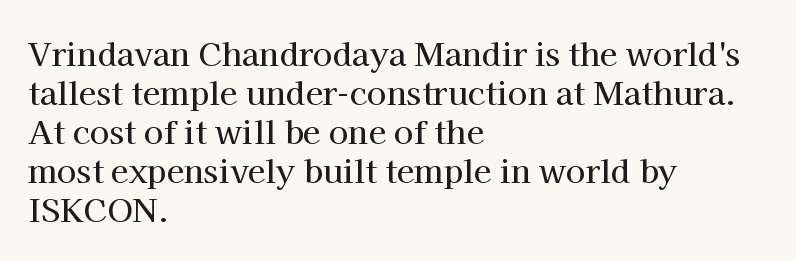
{"serif": "yes", "italic": "no", "width": "normal", "stroke_contrast": "high", "x_height": "medium", "monospaced": "no", "underline": "no", "align": "left", "line_spacing_ratio": 1.22, "letter_spacing": "normal", "letter_spacing_em": 0.0, "glyph_px": 32}
